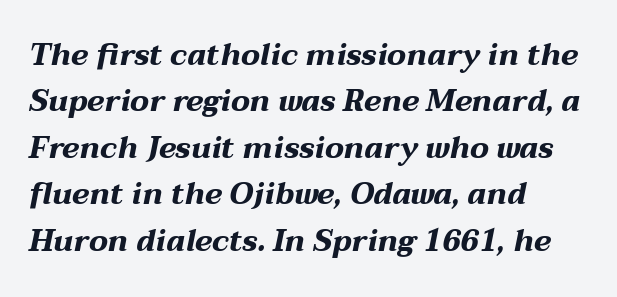
{"italic": "yes", "lean": "right", "slant_degrees": 12, "bold": "yes", "weight": "bold", "width": "wide", "stroke_contrast": "medium", "x_height": "medium", "monospaced": "no", "underline": "no", "align": "left", "line_spacing": "normal", "line_spacing_ratio": 1.55, "letter_spacing": "normal", "letter_spacing_em": 0.0, "glyph_px": 30}
